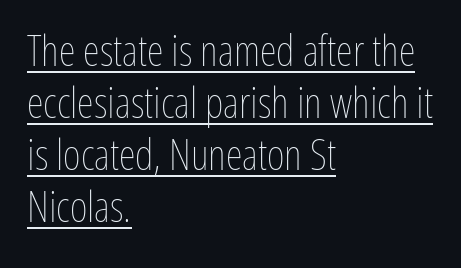
Q: Is the text bold? A: No.
Q: Is the text italic (slanted)? A: No, it is upright.
Q: Is the text underlined? A: Yes.
Q: How is the paragraph aligned? A: Left-aligned.
Q: Is the spacing between letters normal or unusually wide? A: Normal.
Q: Width (condensed, normal, or wide)? A: Condensed.
Q: Stroke contrast? A: Low.
Q: x-height? A: Medium.
Q: Monospaced? A: No.
